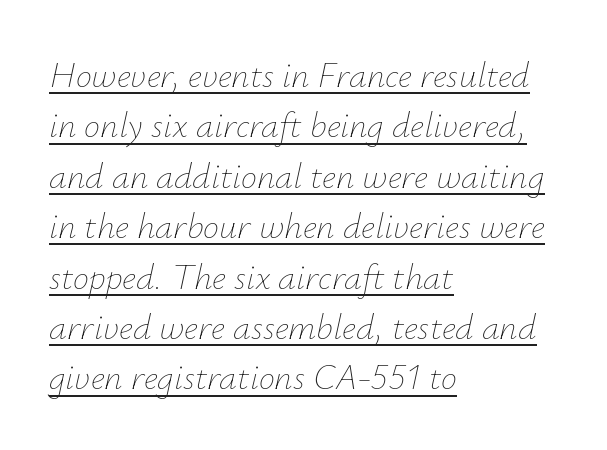
Q: Is the text bold? A: No.
Q: Is the text italic (slanted)? A: Yes, it leans right by about 12 degrees.
Q: Is the text underlined? A: Yes.
Q: How is the paragraph aligned? A: Left-aligned.
Q: Is the spacing between letters normal or unusually wide? A: Normal.
Q: Is the spacing between lines tight, normal or loose? A: Normal.
Q: Width (condensed, normal, or wide)? A: Normal.
Q: Stroke contrast? A: Low.
Q: x-height? A: Small.
Q: Monospaced? A: No.
